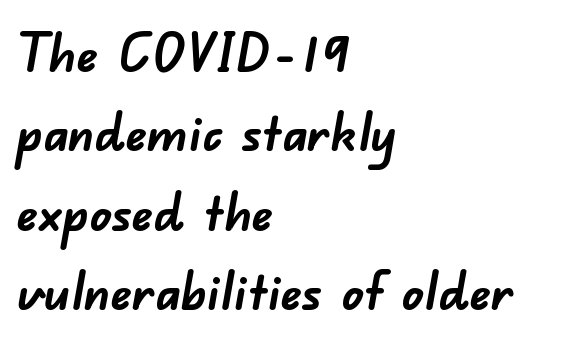
On the weight axis this lands at bold, roughly 700. Varying glyph widths throughout — classic text-font behaviour. Nobody touched the tracking dial on this one. The designer left line spacing at the default. In terms of letterform style, serifs are entirely absent.
